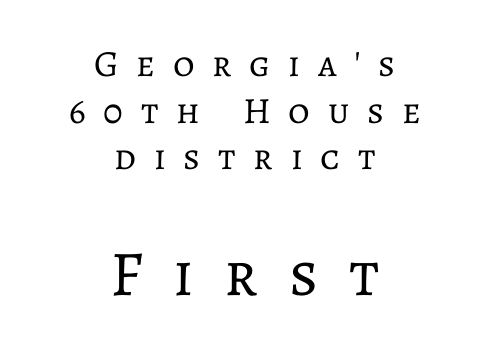
The image shows 64 px regular-weight type, upright; set centered, normal line spacing (1.26x), unusually wide letter spacing (+0.48 em), not underlined; the second (bottom) block is 1.73x larger; low stroke contrast and a medium x-height.
